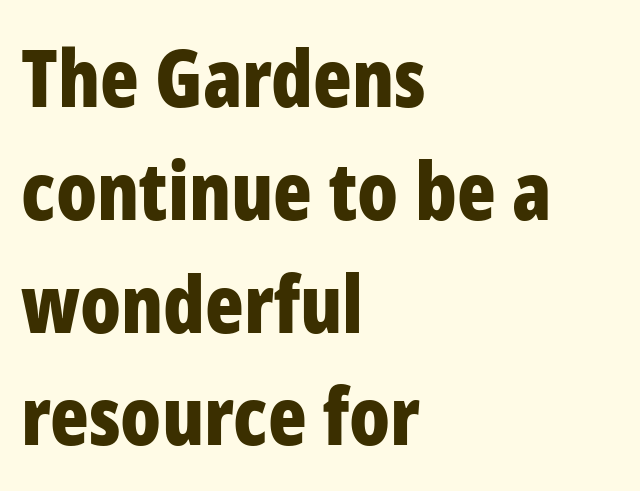
This sample has the flowing, uneven cadence of proportional lettering. Typesetter's note: full bold, strokes at maximum text heaviness. This sample keeps an unexceptional amount of space between lines. The setting favours the left margin, as ordinary paragraphs usually do.
